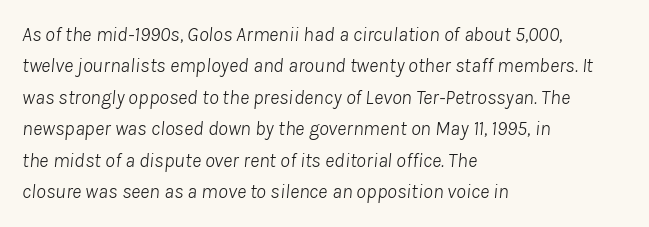
Q: Is the text bold? A: No.
Q: Is the text italic (slanted)? A: Yes, it leans right by about 8 degrees.
Q: Is the text underlined? A: No.
Q: How is the paragraph aligned? A: Left-aligned.
Q: Is the spacing between letters normal or unusually wide? A: Normal.
Q: Is the spacing between lines tight, normal or loose? A: Normal.
